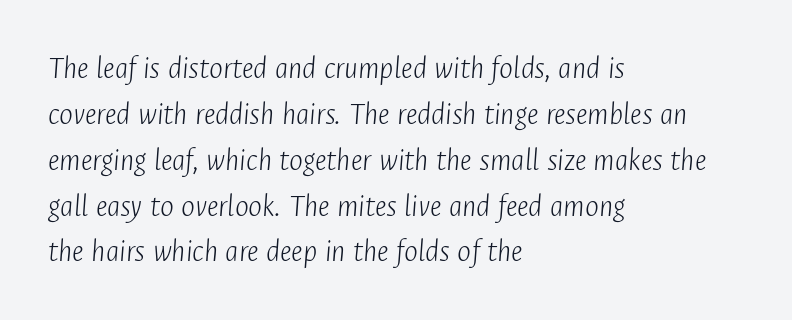
Weight class: somewhere from thin through regular. Clear beneath every line of the passage. This sample is left-justified, so line endings fall wherever the words run out. Here the designer chose a conventional face with non-uniform glyph widths. Is there much room between lines? A standard amount, neither cramped nor airy.
